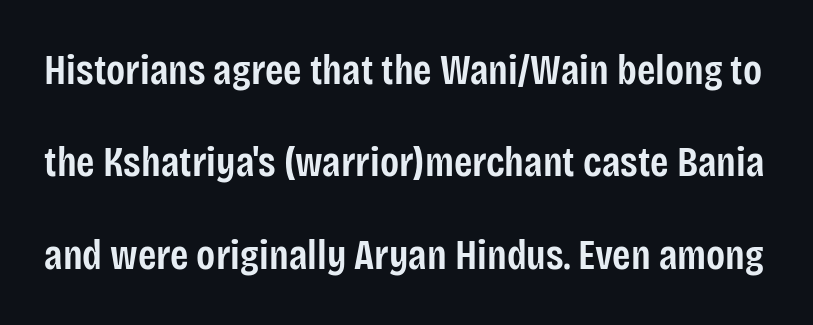
Q: Is the text bold? A: Semi-bold.
Q: Is the text italic (slanted)? A: No, it is upright.
Q: Is the typeface a serif or a sans-serif typeface? A: Sans-serif.
Q: Is the text underlined? A: No.
Q: Is the spacing between letters normal or unusually wide? A: Normal.
Q: Is the spacing between lines tight, normal or loose? A: Loose.
Q: Width (condensed, normal, or wide)? A: Condensed.
Q: Stroke contrast? A: Low.
Q: x-height? A: Large.
Q: Monospaced? A: No.
